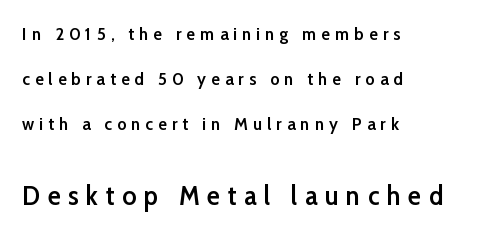
Q: Is the text bold? A: Semi-bold.
Q: Is the text italic (slanted)? A: No, it is upright.
Q: Is the text underlined? A: No.
Q: How is the paragraph aligned? A: Left-aligned.
Q: Is the spacing between letters normal or unusually wide? A: Unusually wide.
Q: Is the spacing between lines tight, normal or loose? A: Loose.
Q: Which block of text is set in a larger size, the first (top) or the second (bottom)? A: The second (bottom) one.
